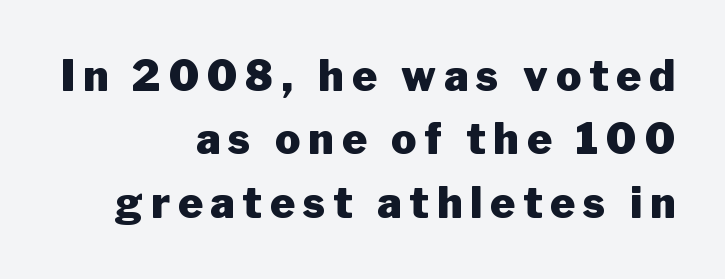
Q: Is the text bold? A: Yes.
Q: Is the text italic (slanted)? A: No, it is upright.
Q: Is the typeface a serif or a sans-serif typeface? A: Sans-serif.
Q: Is the text underlined? A: No.
Q: How is the paragraph aligned? A: Right-aligned.
Q: Is the spacing between lines tight, normal or loose? A: Normal.
Q: Width (condensed, normal, or wide)? A: Normal.
Q: Stroke contrast? A: Low.
Q: x-height? A: Medium.
Q: Monospaced? A: No.
